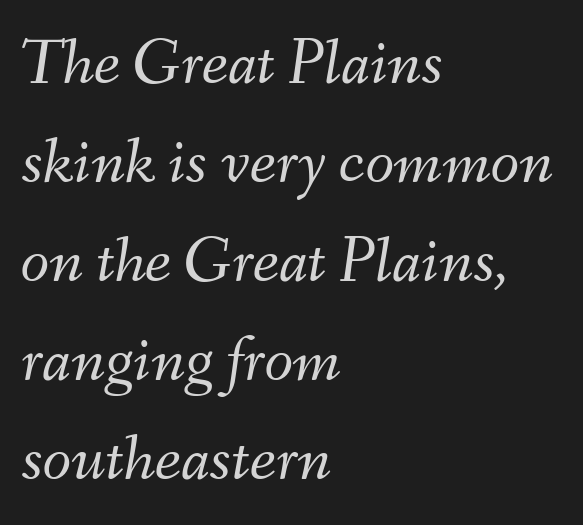
The image shows 66 px light type, italic (leaning right); set left-aligned, normal line spacing (1.5x), normal letter spacing, not underlined; medium stroke contrast and a small x-height.
